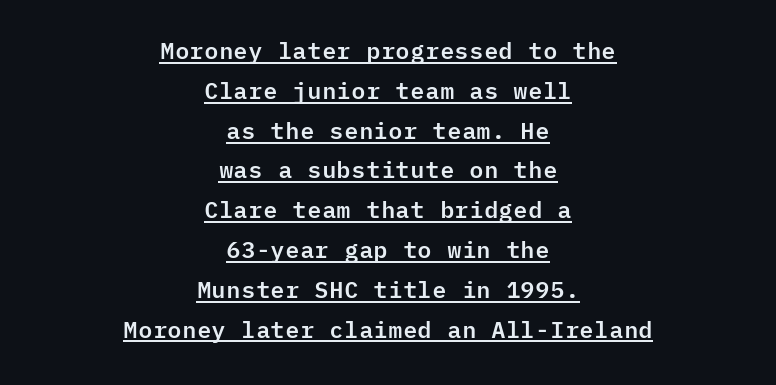
The image shows 23 px text type, upright; set centered, line spacing 1.73x, normal letter spacing, underlined.
